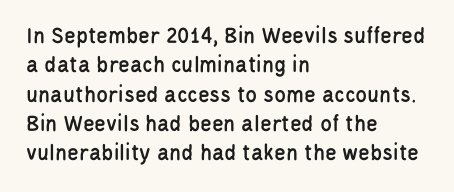
The lettering stays uniformly vertical, giving the passage a roman look. The letterforms sit shoulder to shoulder at normal distance. The setting favours the left margin, as ordinary paragraphs usually do. Decoration check: the copy has no underline.
